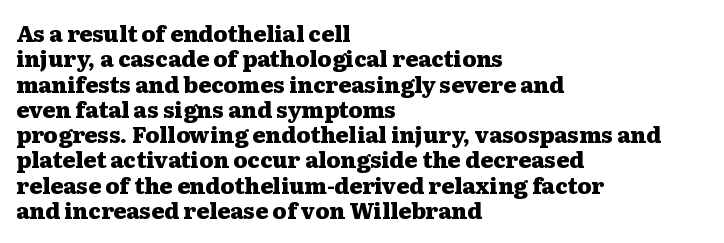
The image shows 22 px bold type, upright; set left-aligned, tight line spacing (1.15x), normal letter spacing, not underlined.
